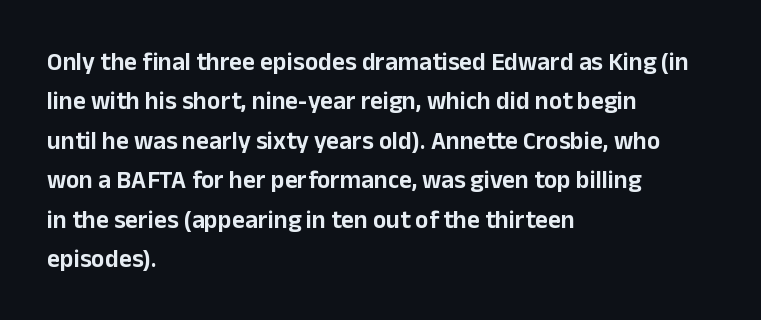
The image shows 25 px text type, upright; set left-aligned, normal line spacing (1.58x), normal letter spacing, not underlined.
